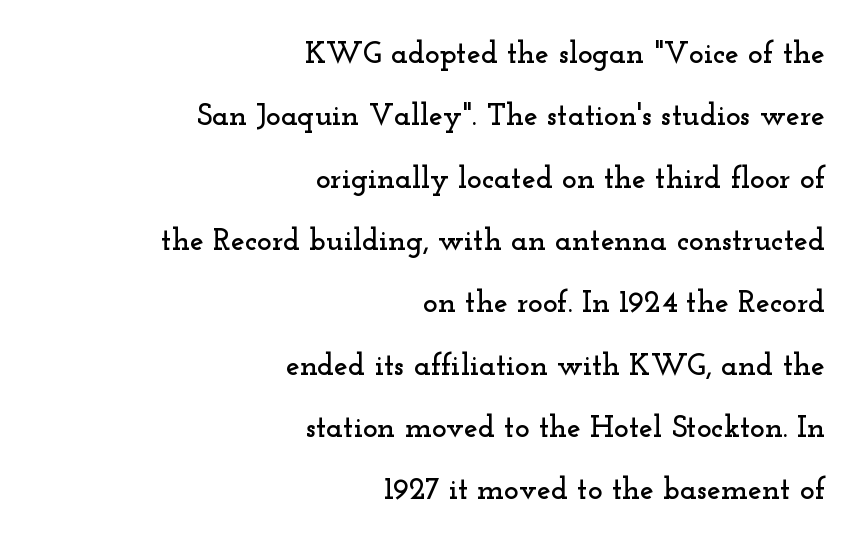
The image shows 31 px wide serif type, upright; set right-aligned, loose line spacing (2.01x), normal letter spacing, not underlined; low stroke contrast and a small x-height.
